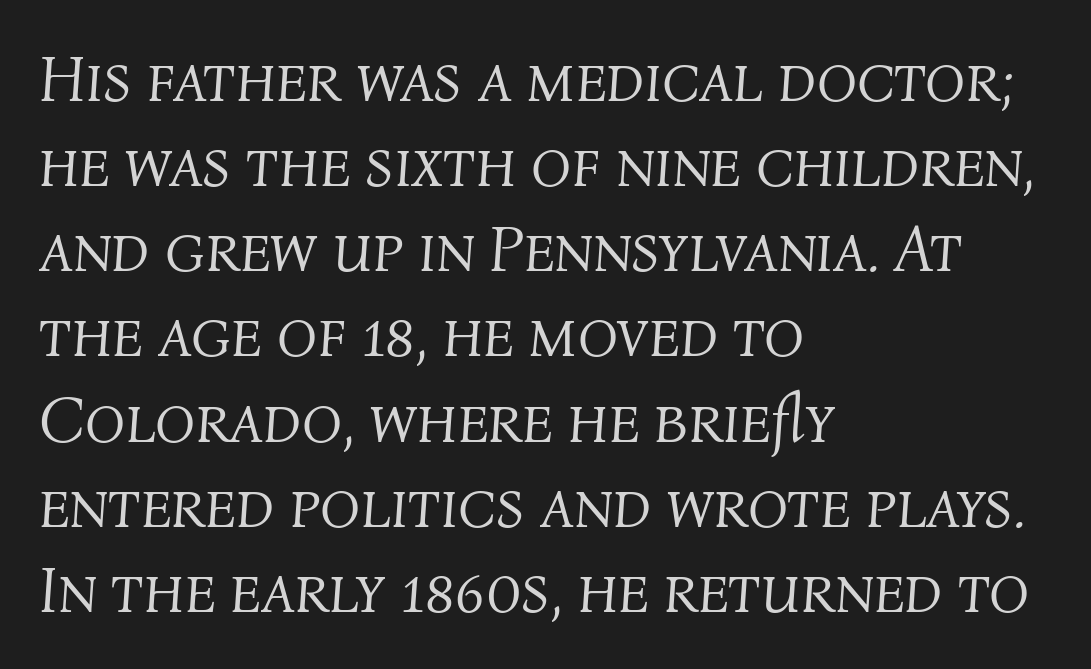
The image shows 66 px light type, italic (leaning right); set left-aligned, normal line spacing (1.29x), normal letter spacing, not underlined; medium stroke contrast and a medium x-height.
